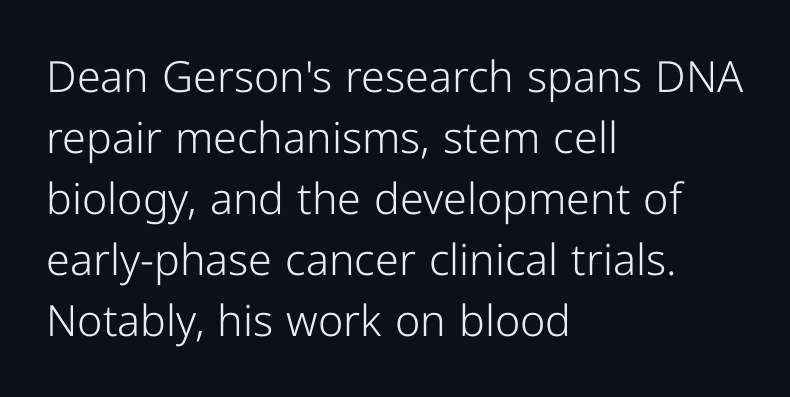
The image shows 43 px light sans-serif type, upright; set left-aligned, normal line spacing (1.42x), normal letter spacing, not underlined; low stroke contrast and a medium x-height.
